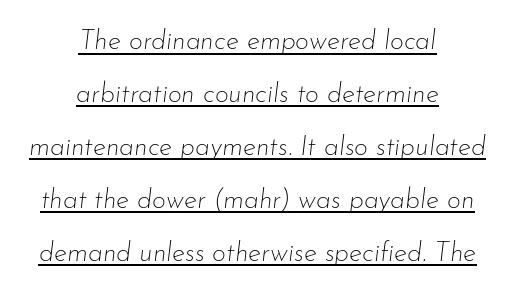
The image shows 27 px text type, italic (leaning right); set centered, loose line spacing (1.96x), normal letter spacing, underlined.
